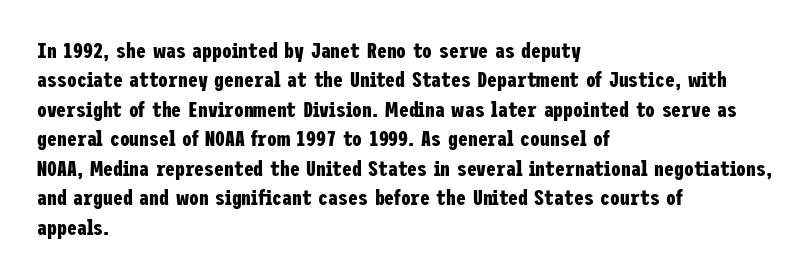
The vertical gap from one line to the next is medium. The rendering uses a bold face; every stroke is thick and dark. When letters stand straight like this, we call the style roman or upright. A typesetter would call this zero additional tracking.
